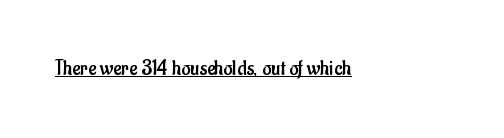
Q: Is the text bold? A: No.
Q: Is the text italic (slanted)? A: No, it is upright.
Q: Is the text underlined? A: Yes.
Q: Is the spacing between letters normal or unusually wide? A: Normal.
